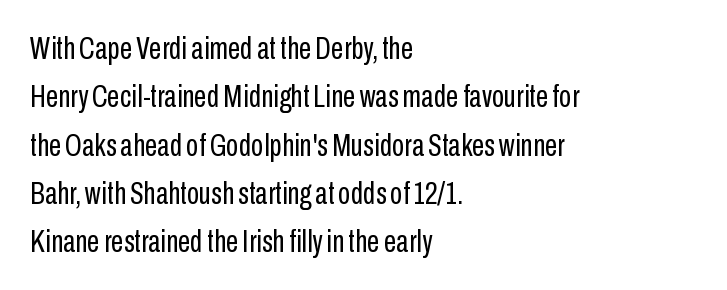
Characters remain perfectly vertical along every line. Vertically, the passage feels balanced, rows spaced as you'd expect. Type style note: lacks serifs. The horizontal fit of the characters is conventional and even. Letters rest on an invisible, unmarked baseline. The letters look calm and open, with moderate or lighter stems.
